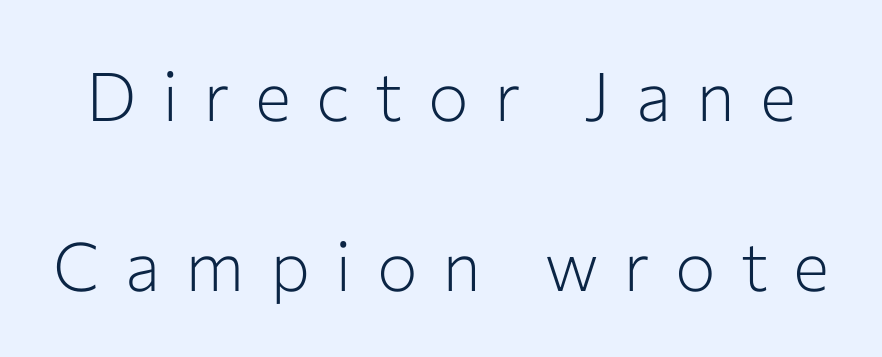
Q: Is the text bold? A: No.
Q: Is the text italic (slanted)? A: No, it is upright.
Q: Is the typeface a serif or a sans-serif typeface? A: Sans-serif.
Q: Is the text underlined? A: No.
Q: Is the spacing between letters normal or unusually wide? A: Unusually wide.
Q: Is the spacing between lines tight, normal or loose? A: Loose.
Q: Width (condensed, normal, or wide)? A: Normal.
Q: Stroke contrast? A: Low.
Q: x-height? A: Medium.
Q: Monospaced? A: No.
